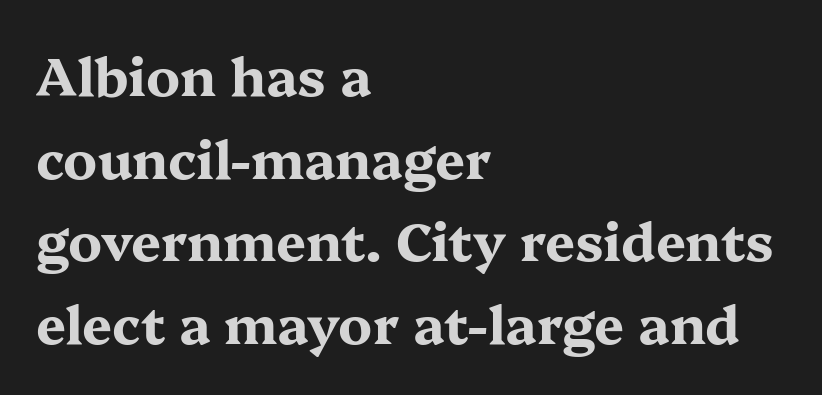
Q: Is the text bold? A: Yes.
Q: Is the text italic (slanted)? A: No, it is upright.
Q: Is the typeface a serif or a sans-serif typeface? A: Serif.
Q: Is the text underlined? A: No.
Q: How is the paragraph aligned? A: Left-aligned.
Q: Is the spacing between letters normal or unusually wide? A: Normal.
Q: Is the spacing between lines tight, normal or loose? A: Normal.
Q: Width (condensed, normal, or wide)? A: Wide.
Q: Stroke contrast? A: Medium.
Q: x-height? A: Medium.
Q: Monospaced? A: No.
